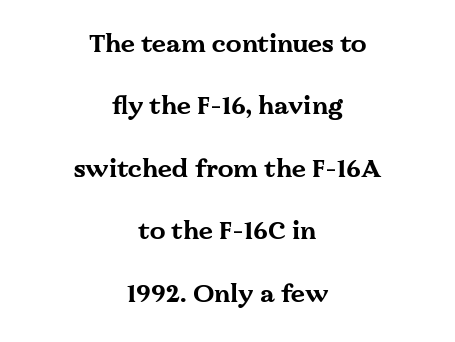
Q: Is the text bold? A: Yes.
Q: Is the text italic (slanted)? A: No, it is upright.
Q: Is the text underlined? A: No.
Q: How is the paragraph aligned? A: Centered.
Q: Is the spacing between letters normal or unusually wide? A: Normal.
Q: Is the spacing between lines tight, normal or loose? A: Loose.
